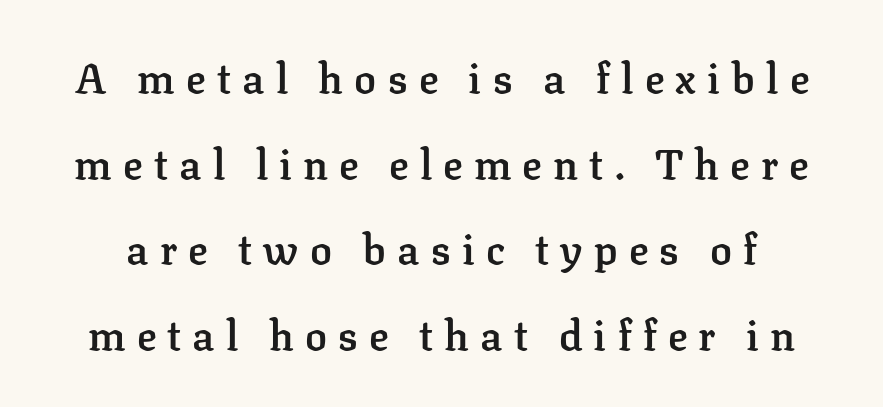
The image shows 41 px semibold serif type, upright; set loose line spacing (2.09x), unusually wide letter spacing (+0.27 em), not underlined; low stroke contrast and a medium x-height.
